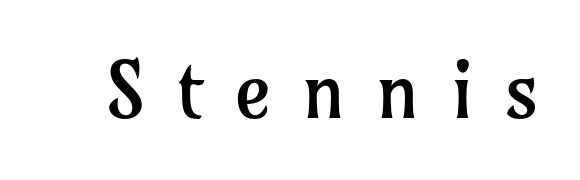
Q: Is the text bold? A: No.
Q: Is the text italic (slanted)? A: No, it is upright.
Q: Is the typeface a serif or a sans-serif typeface? A: Serif.
Q: Is the text underlined? A: No.
Q: Is the spacing between letters normal or unusually wide? A: Unusually wide.
Q: Width (condensed, normal, or wide)? A: Normal.
Q: Stroke contrast? A: Low.
Q: x-height? A: Medium.
Q: Monospaced? A: No.
